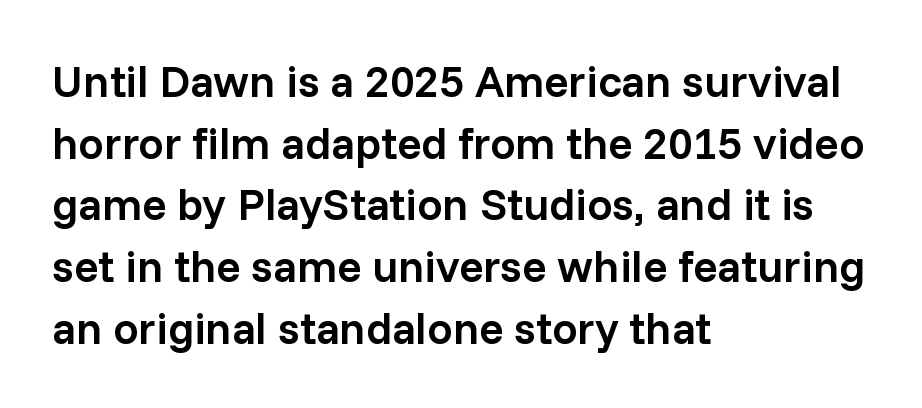
The rendering shows plain stroke endings on the letterforms — a sans-serif design. The string is rendered with underlining switched off. Evenly set lines give the paragraph a standard silhouette. A typesetter would mark this as roman, not italic. Is this a fixed-width face? No — the glyphs have proportional, varying widths.
